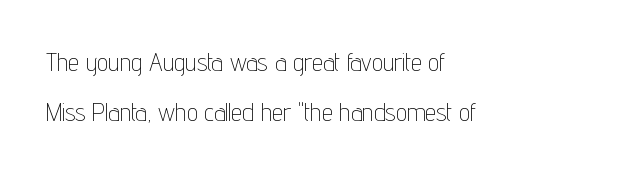
{"italic": "no", "bold": "no", "underline": "no", "align": "left", "line_spacing": "loose", "line_spacing_ratio": 2.01, "letter_spacing": "normal", "letter_spacing_em": 0.0, "glyph_px": 25}
